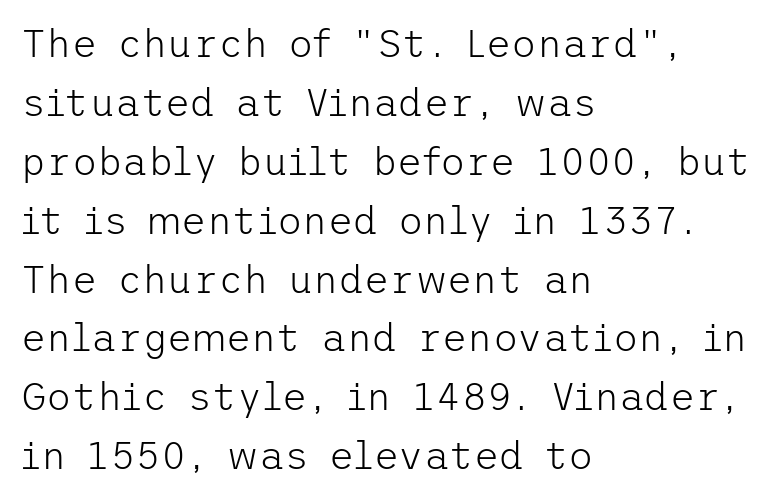
{"serif": "no", "italic": "no", "bold": "no", "weight": "light", "width": "normal", "stroke_contrast": "low", "x_height": "medium", "underline": "no", "align": "left", "line_spacing": "normal", "line_spacing_ratio": 1.51, "letter_spacing": "normal", "letter_spacing_em": 0.0, "glyph_px": 39}
